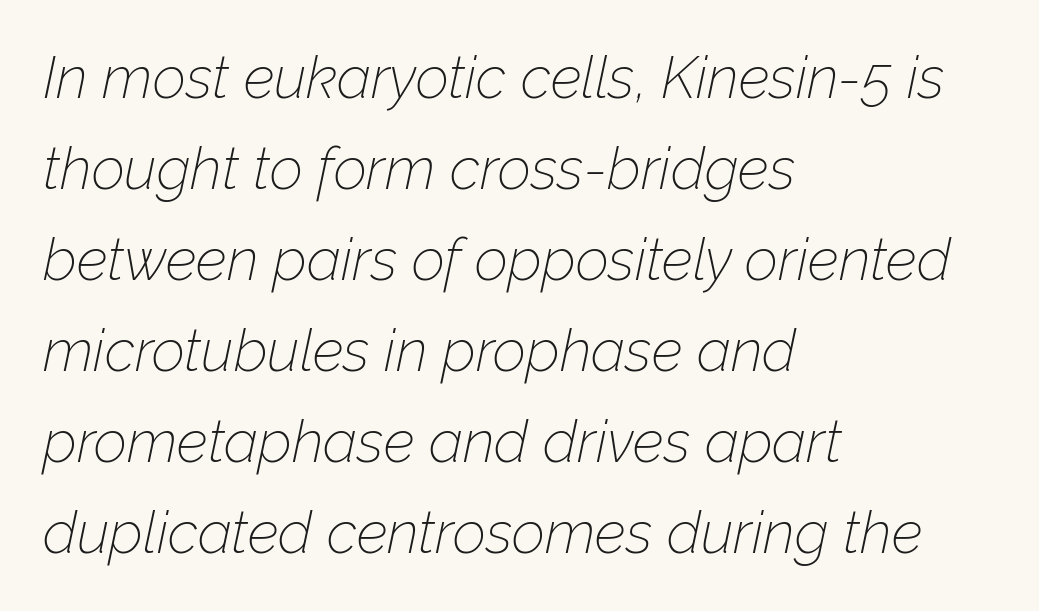
The image shows 58 px thin type, italic (leaning right); set left-aligned, normal line spacing (1.57x), normal letter spacing, not underlined; low stroke contrast and a medium x-height.
